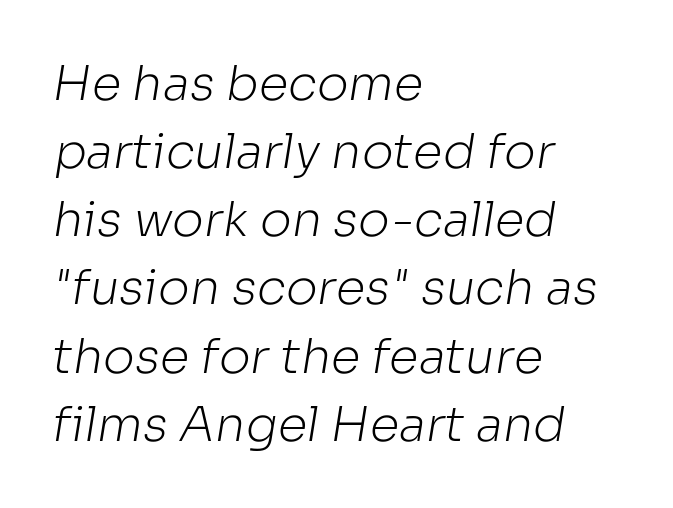
Line starts are locked; line ends wander. Standard letterfit; no display-style spreading of the glyphs. In terms of leading, this rendering sits right in the middle. Weight: in the light-to-regular range. Each letter keeps its own natural width here, so spacing adapts to shape.
